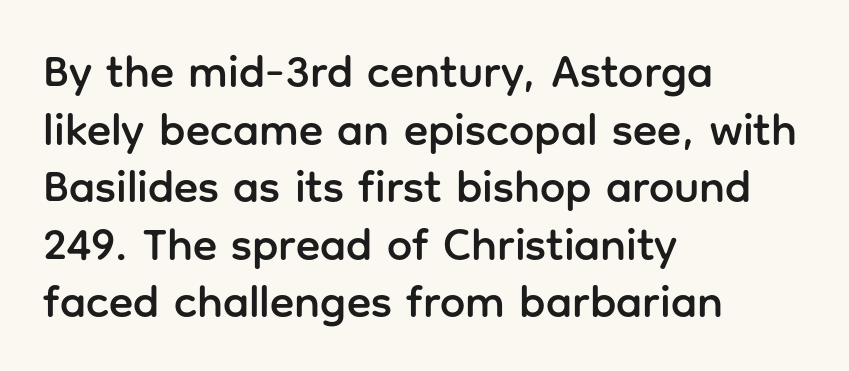
Q: Is the text italic (slanted)? A: No, it is upright.
Q: Is the typeface a serif or a sans-serif typeface? A: Sans-serif.
Q: Is the text underlined? A: No.
Q: How is the paragraph aligned? A: Left-aligned.
Q: Is the spacing between letters normal or unusually wide? A: Normal.
Q: Is the spacing between lines tight, normal or loose? A: Normal.
Q: Width (condensed, normal, or wide)? A: Normal.
Q: Stroke contrast? A: Low.
Q: x-height? A: Medium.
Q: Monospaced? A: No.
